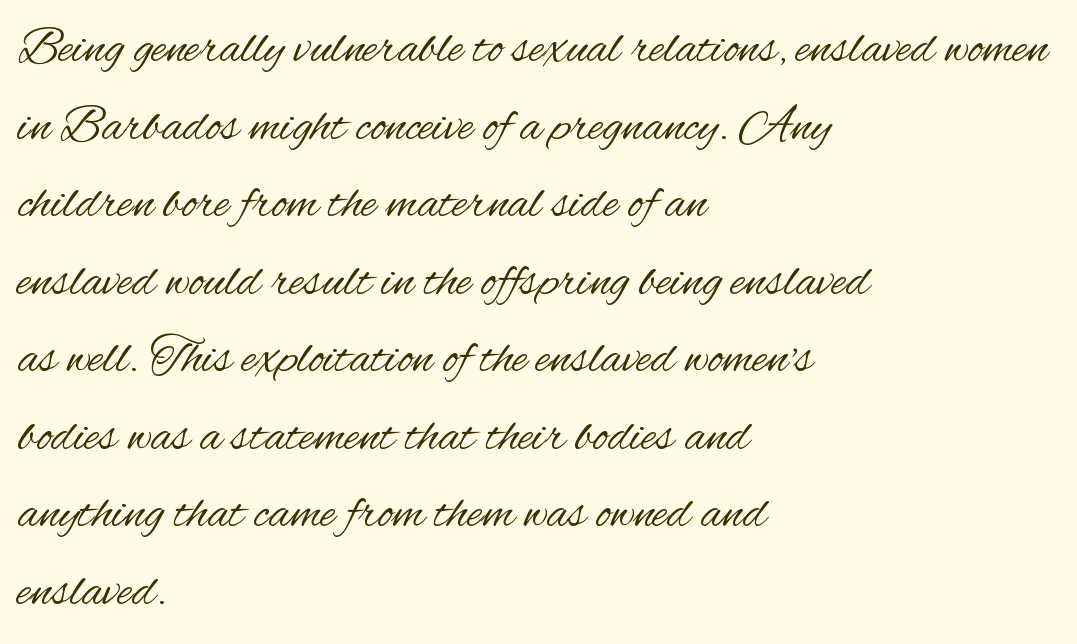
{"serif": "no", "bold": "no", "weight": "regular", "width": "condensed", "stroke_contrast": "medium", "x_height": "small", "monospaced": "no", "underline": "no", "align": "left", "line_spacing": "normal", "line_spacing_ratio": 1.52, "letter_spacing": "normal", "letter_spacing_em": 0.0, "glyph_px": 51}
